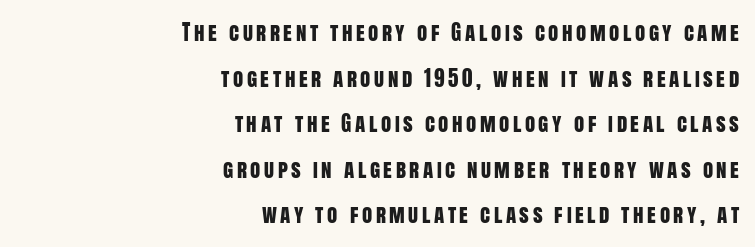
Q: Is the text italic (slanted)? A: No, it is upright.
Q: Is the text underlined? A: No.
Q: How is the paragraph aligned? A: Right-aligned.
Q: Is the spacing between lines tight, normal or loose? A: Loose.
